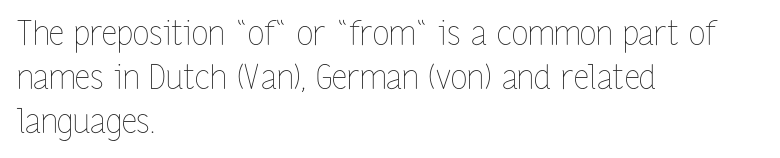
Q: Is the text bold? A: No.
Q: Is the text italic (slanted)? A: No, it is upright.
Q: Is the text underlined? A: No.
Q: How is the paragraph aligned? A: Left-aligned.
Q: Is the spacing between letters normal or unusually wide? A: Normal.
Q: Is the spacing between lines tight, normal or loose? A: Normal.
Q: Width (condensed, normal, or wide)? A: Condensed.
Q: Stroke contrast? A: Low.
Q: x-height? A: Medium.
Q: Monospaced? A: No.
